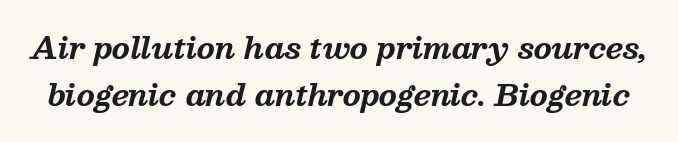
The image shows 29 px bold serif type, italic (leaning right); set normal line spacing (1.63x), normal letter spacing, not underlined; medium stroke contrast and a medium x-height.
